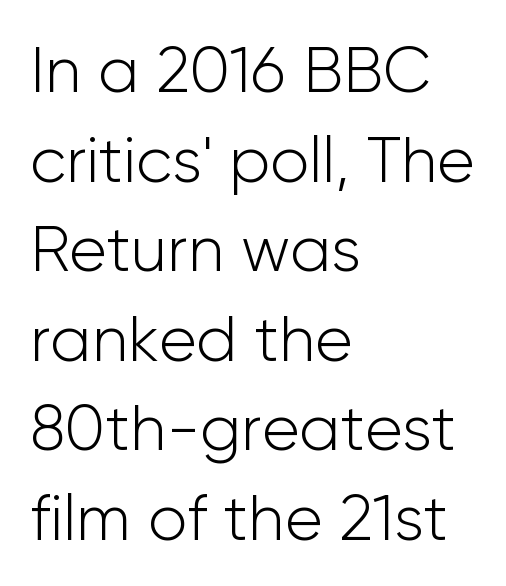
The image shows 64 px light sans-serif type, upright; set left-aligned, normal line spacing (1.4x), normal letter spacing, not underlined; low stroke contrast and a medium x-height.
